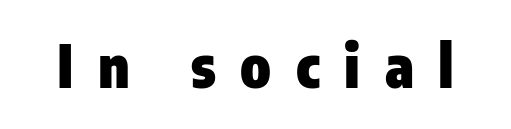
Q: Is the text bold? A: Yes.
Q: Is the text italic (slanted)? A: No, it is upright.
Q: Is the typeface a serif or a sans-serif typeface? A: Sans-serif.
Q: Is the text underlined? A: No.
Q: Is the spacing between letters normal or unusually wide? A: Unusually wide.
Q: Width (condensed, normal, or wide)? A: Condensed.
Q: Stroke contrast? A: Low.
Q: x-height? A: Medium.
Q: Monospaced? A: No.
